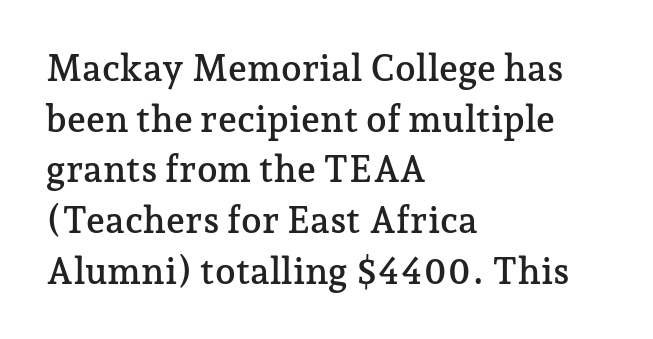
Small tapered or slab feet sit at the stroke ends, so this counts as serif. Decoration check: the copy has no underline. Posture: straight, roman, zero tilt. The space between consecutive lines is moderate.
